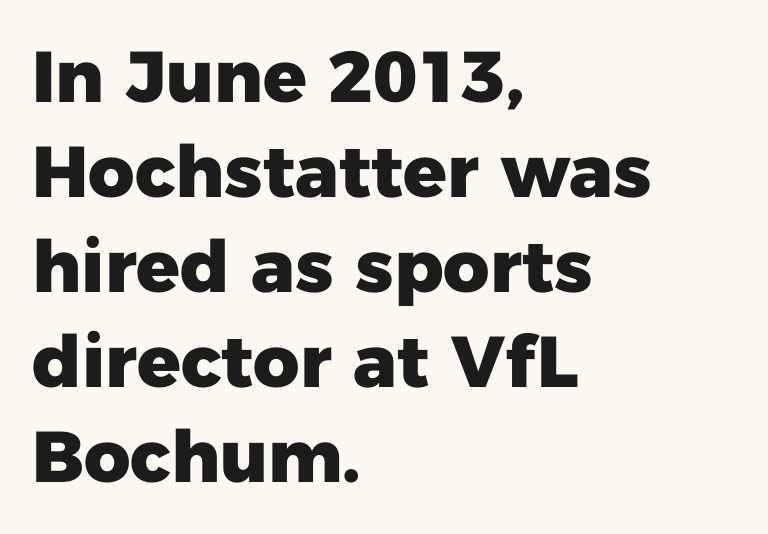
Descenders hang freely into open space. Looks like regular typesetting: each glyph gets only the width it needs. Compared with an ordinary text face, these strokes are far heavier — a full bold. The passage is arranged the way most books set body copy — flush left. Italic: no, the glyphs are upright roman.
